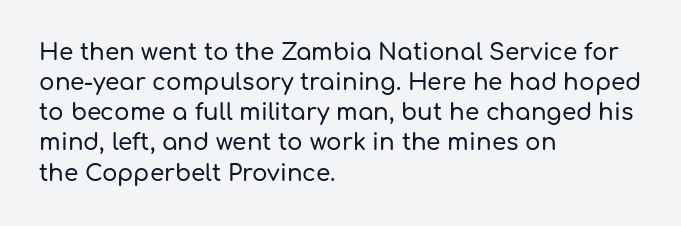
Q: Is the text italic (slanted)? A: No, it is upright.
Q: Is the text underlined? A: No.
Q: How is the paragraph aligned? A: Left-aligned.
Q: Is the spacing between letters normal or unusually wide? A: Normal.
Q: Is the spacing between lines tight, normal or loose? A: Normal.
